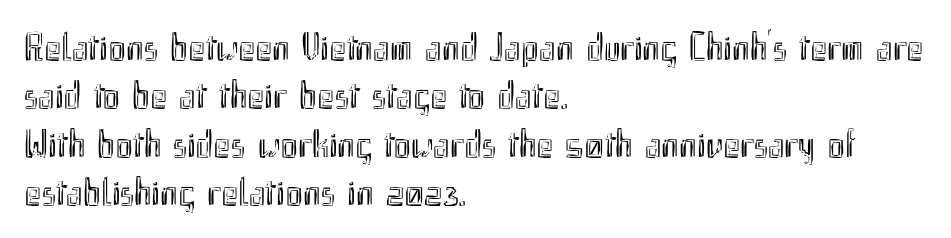
The image shows 40 px condensed type, upright; set left-aligned, line spacing 1.21x, normal letter spacing, not underlined; a small x-height.
